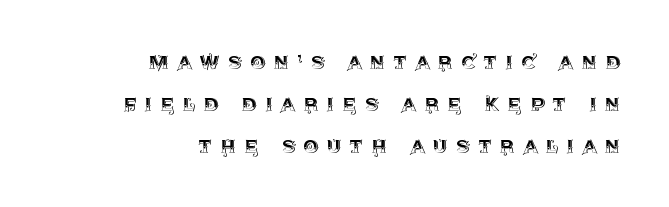
The image shows 24 px text type, upright; set right-aligned, line spacing 1.76x, unusually wide letter spacing (+0.34 em), not underlined.
